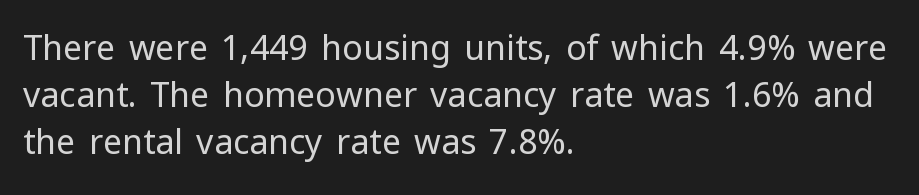
Q: Is the text bold? A: No.
Q: Is the text italic (slanted)? A: No, it is upright.
Q: Is the typeface a serif or a sans-serif typeface? A: Sans-serif.
Q: Is the text underlined? A: No.
Q: How is the paragraph aligned? A: Left-aligned.
Q: Is the spacing between letters normal or unusually wide? A: Normal.
Q: Is the spacing between lines tight, normal or loose? A: Normal.
Q: Width (condensed, normal, or wide)? A: Normal.
Q: Stroke contrast? A: Low.
Q: x-height? A: Medium.
Q: Monospaced? A: No.
